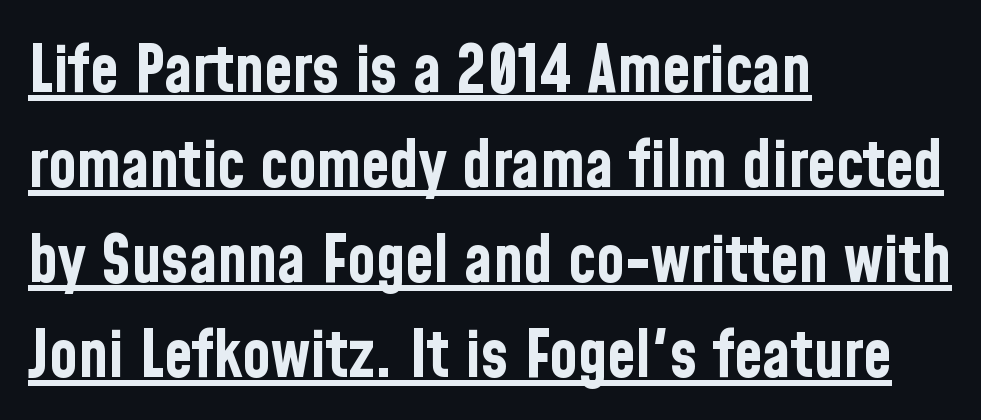
Q: Is the text bold? A: Yes.
Q: Is the text italic (slanted)? A: No, it is upright.
Q: Is the typeface a serif or a sans-serif typeface? A: Sans-serif.
Q: Is the text underlined? A: Yes.
Q: How is the paragraph aligned? A: Left-aligned.
Q: Is the spacing between letters normal or unusually wide? A: Normal.
Q: Is the spacing between lines tight, normal or loose? A: Normal.
Q: Width (condensed, normal, or wide)? A: Condensed.
Q: Stroke contrast? A: Low.
Q: x-height? A: Medium.
Q: Monospaced? A: No.
